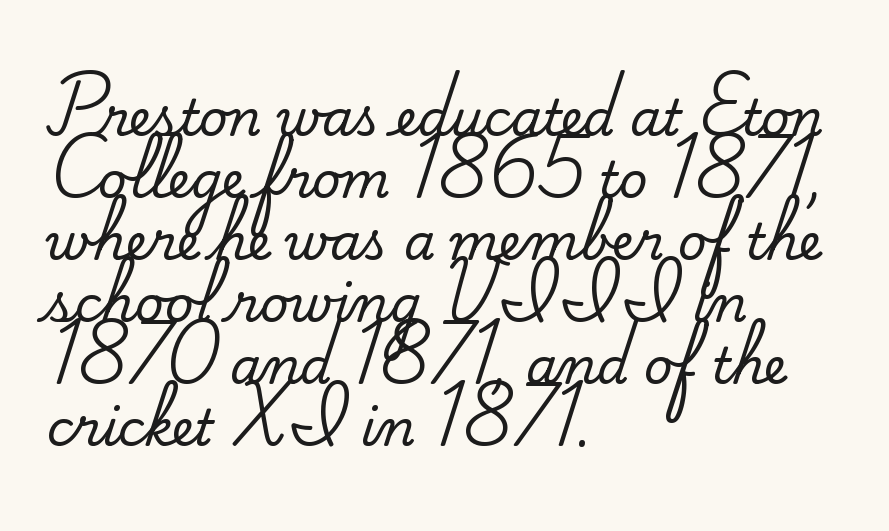
Q: Is the text italic (slanted)? A: Yes.
Q: Is the typeface a serif or a sans-serif typeface? A: Serif.
Q: Is the text underlined? A: No.
Q: How is the paragraph aligned? A: Left-aligned.
Q: Is the spacing between letters normal or unusually wide? A: Normal.
Q: Width (condensed, normal, or wide)? A: Normal.
Q: Stroke contrast? A: Medium.
Q: x-height? A: Small.
Q: Monospaced? A: No.
